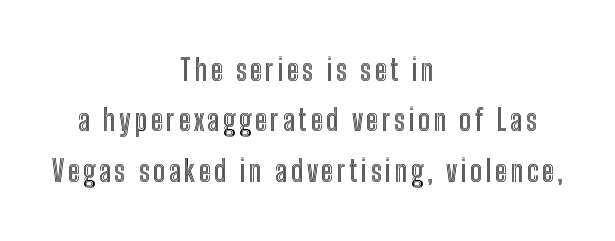
The image shows 29 px condensed type, upright; set centered, line spacing 1.74x, not underlined; a medium x-height.
